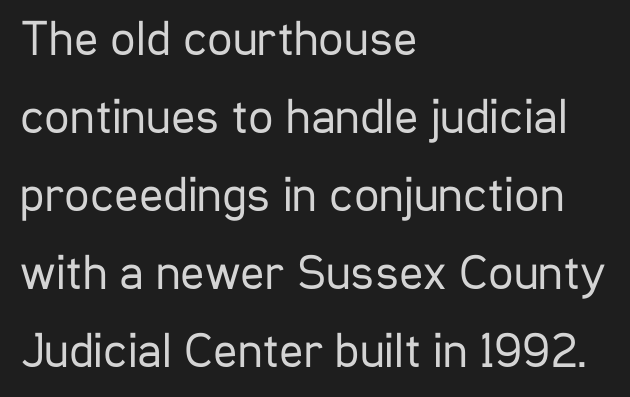
The image shows 50 px regular-weight, condensed sans-serif type, upright; set left-aligned, normal line spacing (1.56x), normal letter spacing, not underlined; low stroke contrast and a medium x-height.
